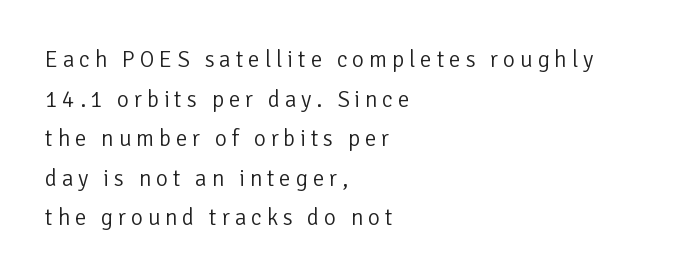
Compared with a typical body face, this is equally light or lighter still. The compositor pushed each line to the left boundary. Bare-footed words on every line. Is there any slant? The stems are plumb. The tracking reads as deliberately expanded to a designer's eye.
